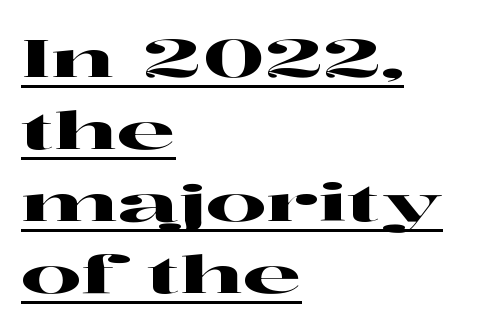
The image shows 53 px wide serif type, upright; set left-aligned, normal line spacing (1.36x), normal letter spacing, underlined; high stroke contrast and a medium x-height.
